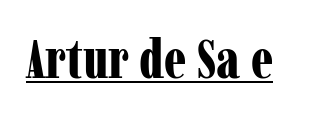
The image shows 54 px bold, condensed serif type, upright; set normal letter spacing, underlined; low stroke contrast and a medium x-height.
